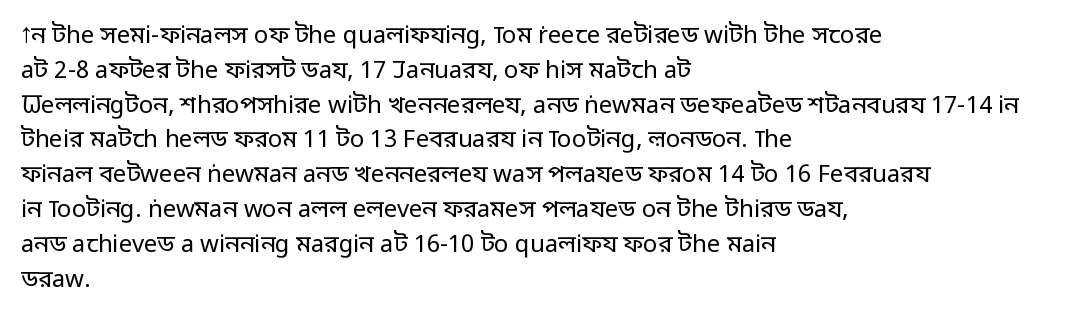
{"italic": "no", "bold": "no", "underline": "no", "align": "left", "line_spacing": "normal", "line_spacing_ratio": 1.45, "letter_spacing": "normal", "letter_spacing_em": 0.0, "glyph_px": 24}
